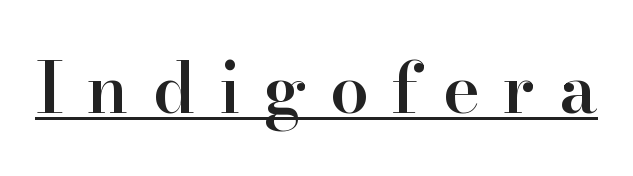
Looks like someone drew a line under every word here. A serif font was chosen for this passage. The horizontal fit of the characters is loose and conspicuously gappy. On the weight axis this lands at semibold, roughly 600.
